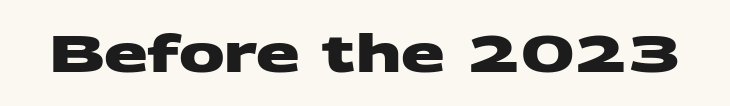
The baseline area is clear. Strokes here are thick enough to call this a true bold. Is this a fixed-width face? No — the glyphs have proportional, varying widths. The font family rendered here belongs to the sans-serif group. Does extra space separate the letters? No, they use regular spacing.
